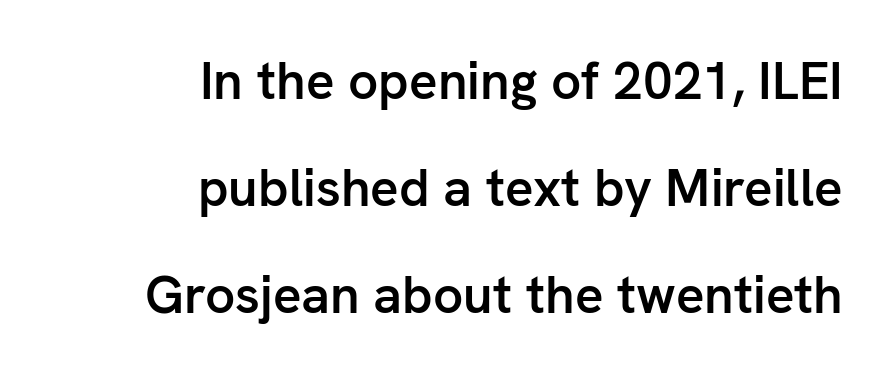
The face used here is a semibold: visibly heavier than regular, lighter than bold. This sample uses an upright cut, with every glyph sitting square on the baseline. No extra tracking has been applied to these lines. The space between consecutive lines is lavish. Short and long lines alike share a common ending point at right.
